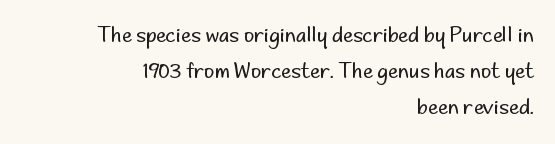
Q: Is the text bold? A: No.
Q: Is the text italic (slanted)? A: No, it is upright.
Q: Is the text underlined? A: No.
Q: How is the paragraph aligned? A: Right-aligned.
Q: Is the spacing between letters normal or unusually wide? A: Normal.
